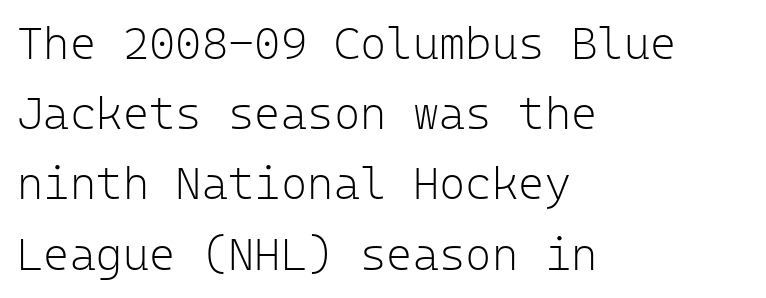
The image shows 45 px light sans-serif type, upright, monospaced; set left-aligned, normal line spacing (1.56x), normal letter spacing, not underlined; low stroke contrast and a medium x-height.
